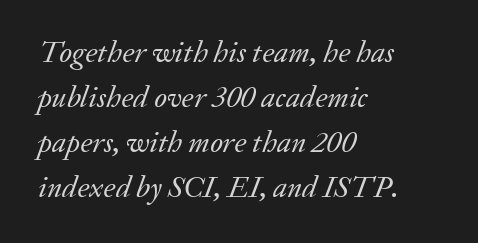
Decoration check: the copy has no underline. Small tapered or slab feet sit at the stroke ends, so this counts as serif. Which margin do the lines hug? The left one — the right edge is uneven. A light-to-regular cut is what we see here. Does extra space separate the letters? No, they use regular spacing. Do the characters align in a grid? No, the font is proportional.
